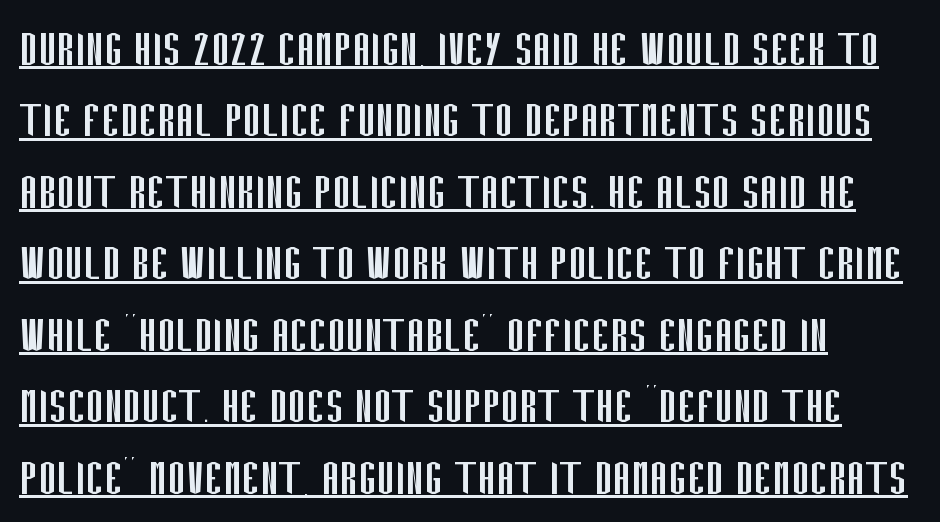
Q: Is the text bold? A: No.
Q: Is the text italic (slanted)? A: No, it is upright.
Q: Is the typeface a serif or a sans-serif typeface? A: Sans-serif.
Q: Is the text underlined? A: Yes.
Q: How is the paragraph aligned? A: Left-aligned.
Q: Is the spacing between letters normal or unusually wide? A: Normal.
Q: Is the spacing between lines tight, normal or loose? A: Normal.
Q: Width (condensed, normal, or wide)? A: Condensed.
Q: Stroke contrast? A: Low.
Q: x-height? A: Large.
Q: Monospaced? A: No.
